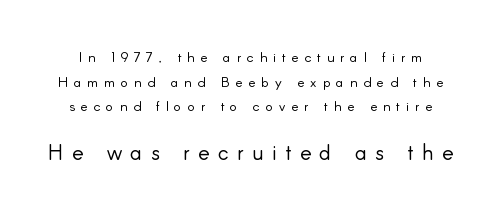
{"italic": "no", "bold": "no", "underline": "no", "line_spacing_ratio": 1.76, "letter_spacing": "wide", "letter_spacing_em": 0.41, "larger_block": "second", "size_ratio": 1.5, "glyph_px": 21}
